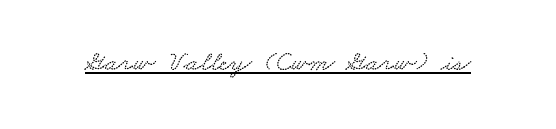
Q: Is the text underlined? A: Yes.
Q: Is the spacing between letters normal or unusually wide? A: Normal.
Q: Width (condensed, normal, or wide)? A: Wide.
Q: Stroke contrast? A: Low.
Q: x-height? A: Small.
Q: Monospaced? A: No.
